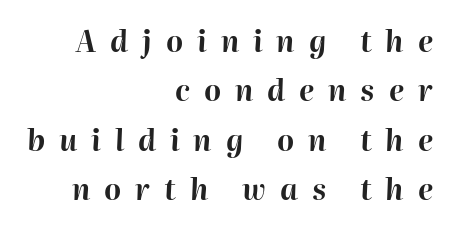
{"italic": "yes", "lean": "right", "slant_degrees": 2, "bold": "yes", "weight": "bold", "width": "normal", "stroke_contrast": "high", "x_height": "medium", "monospaced": "no", "underline": "no", "align": "right", "line_spacing": "normal", "line_spacing_ratio": 1.7, "letter_spacing": "wide", "letter_spacing_em": 0.48, "glyph_px": 29}
